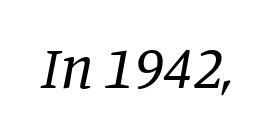
{"serif": "yes", "italic": "yes", "lean": "right", "slant_degrees": 11, "bold": "no", "weight": "regular", "width": "normal", "stroke_contrast": "low", "x_height": "large", "monospaced": "no", "underline": "no", "letter_spacing": "normal", "letter_spacing_em": 0.0, "glyph_px": 60}
